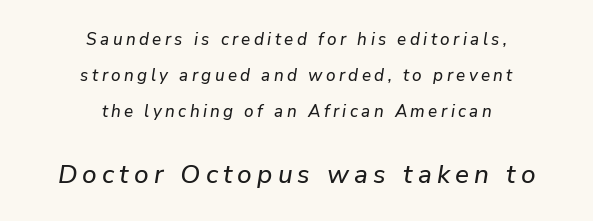
The image shows 26 px text type, italic (leaning right); set centered, loose line spacing (2.13x), unusually wide letter spacing (+0.2 em), not underlined; the second (bottom) block is 1.53x larger.
